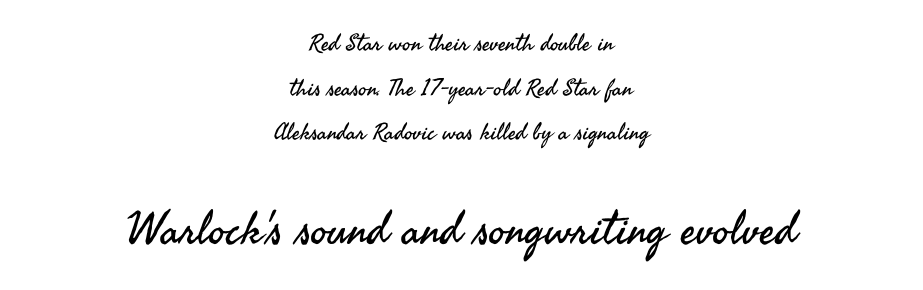
The image shows 46 px regular-weight sans-serif type; set centered, loose line spacing (1.94x), normal letter spacing, not underlined; the second (bottom) block is 2.0x larger; medium stroke contrast and a small x-height.
